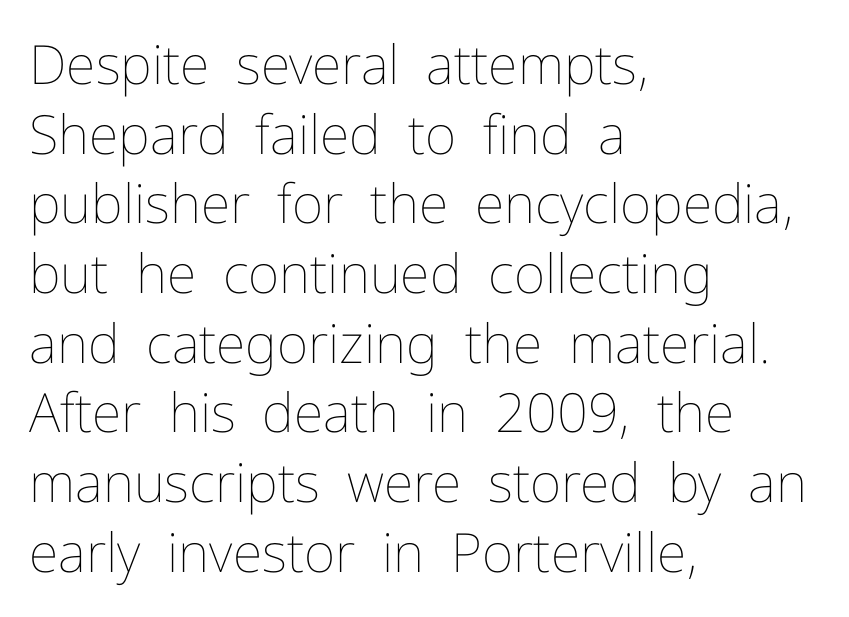
The weight would be labelled regular, book, light, or lighter still. Beneath every word, the page is bare. Each letter keeps its own natural width here, so spacing adapts to shape. The gaps between neighbouring characters are ordinary and unremarkable.
